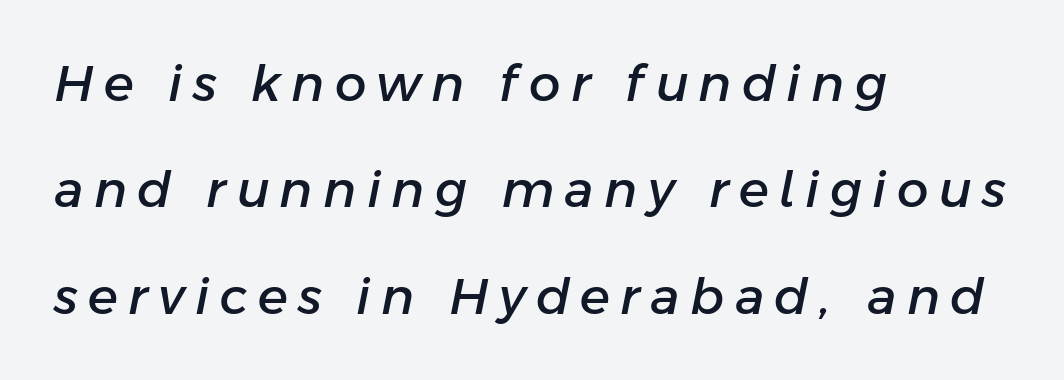
The image shows 50 px text type, italic (leaning right); set left-aligned, loose line spacing (2.13x), unusually wide letter spacing (+0.21 em), not underlined; low stroke contrast and a medium x-height.
